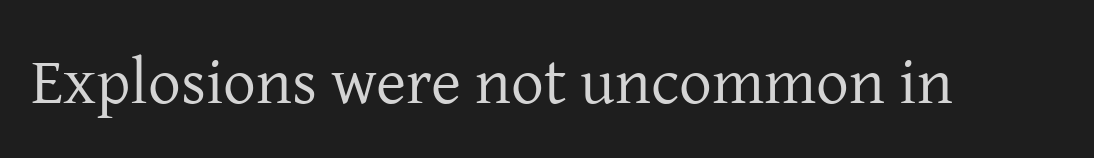
Descenders are the only things crossing below the line. Standard letterfit; no display-style spreading of the glyphs. Here the designer chose a conventional face with non-uniform glyph widths. Type style note: has serifs. Upright lettering throughout.
